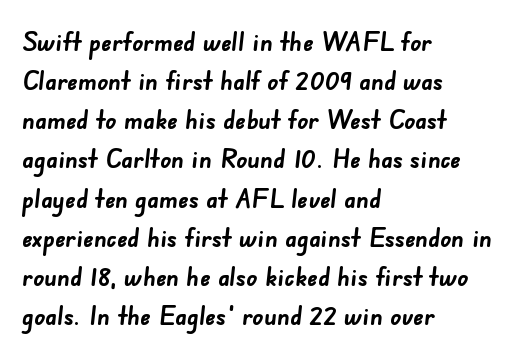
{"bold": "yes", "underline": "no", "align": "left", "line_spacing": "normal", "line_spacing_ratio": 1.45, "letter_spacing": "normal", "letter_spacing_em": 0.0, "glyph_px": 27}
